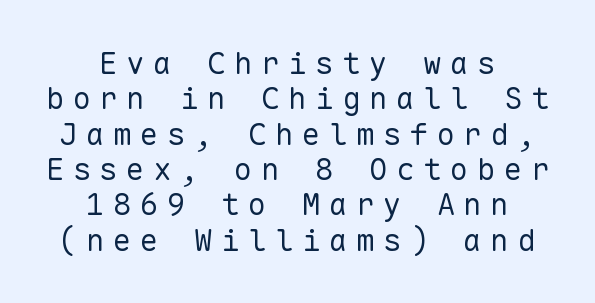
{"serif": "no", "italic": "no", "bold": "no", "weight": "regular", "width": "normal", "stroke_contrast": "low", "x_height": "medium", "monospaced": "yes", "underline": "no", "align": "center", "line_spacing": "tight", "line_spacing_ratio": 1.14, "letter_spacing": "wide", "letter_spacing_em": 0.27, "glyph_px": 31}
